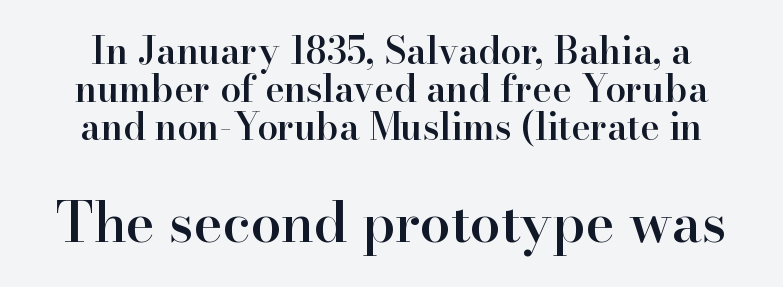
The image shows 55 px semibold serif type, upright; set centered, tight line spacing (1.03x), normal letter spacing, not underlined; the second (bottom) block is 1.49x larger; high stroke contrast and a small x-height.
